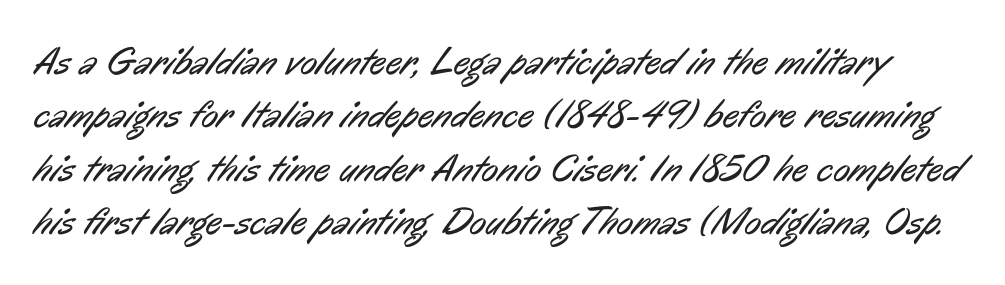
{"serif": "no", "bold": "no", "weight": "regular", "width": "condensed", "stroke_contrast": "low", "x_height": "medium", "monospaced": "no", "underline": "no", "line_spacing": "normal", "line_spacing_ratio": 1.37, "letter_spacing": "normal", "letter_spacing_em": 0.0, "glyph_px": 39}
